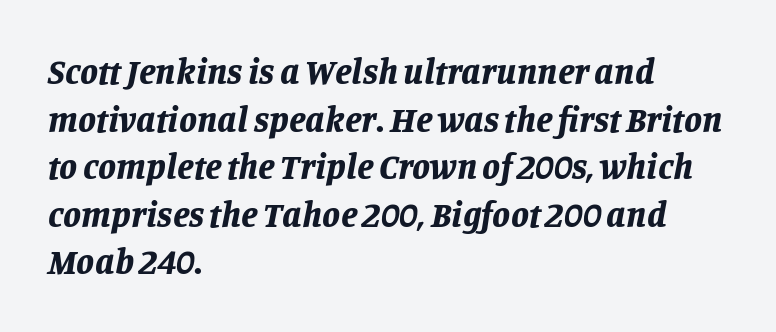
Pretty heavy lettering here — definitely bold. Alignment: flush left. Beneath every word, the page is bare. Is this a fixed-width face? No — the glyphs have proportional, varying widths. Baseline-to-baseline distance is the conventional proportion of letter height.
